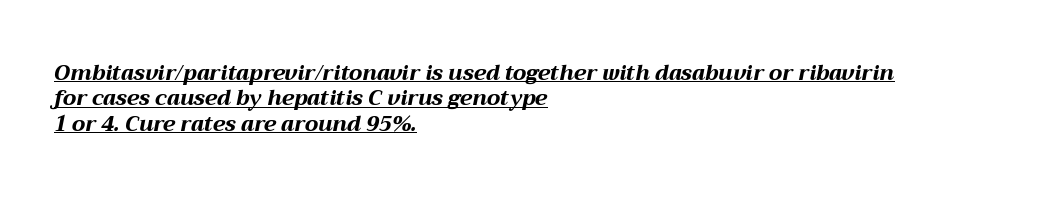
{"italic": "yes", "lean": "right", "slant_degrees": 12, "bold": "yes", "underline": "yes", "align": "left", "line_spacing_ratio": 1.21, "letter_spacing": "normal", "letter_spacing_em": 0.0, "glyph_px": 21}
